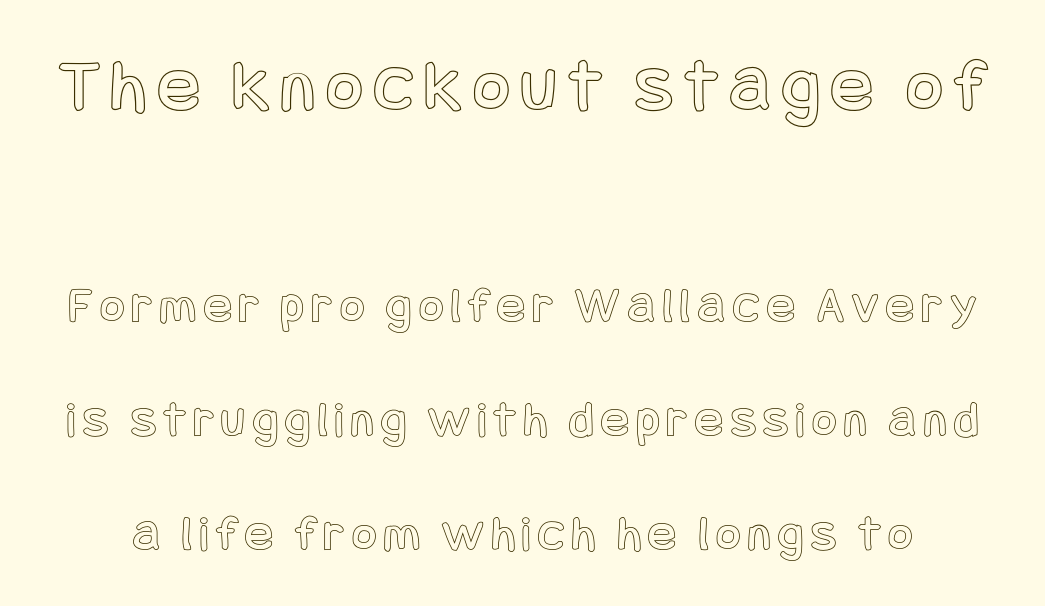
The image shows 78 px condensed type, upright; set loose line spacing (2.19x), not underlined; the first (top) block is 1.5x larger; a large x-height.
